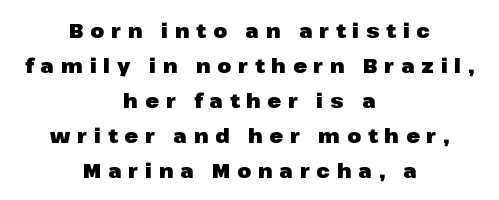
These lines carry a lot of weight — the face is fully bold. The type sits square on the baseline with zero lean. Descenders are the only things crossing below the line. What stands out about the letter spacing? Its width — letters are far apart.
